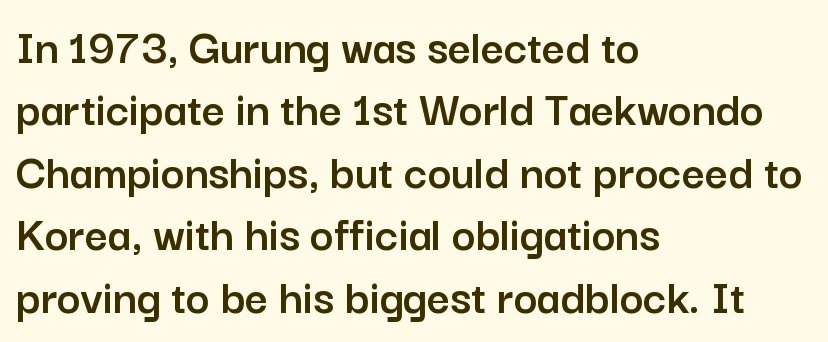
Q: Is the text italic (slanted)? A: No, it is upright.
Q: Is the typeface a serif or a sans-serif typeface? A: Sans-serif.
Q: Is the text underlined? A: No.
Q: How is the paragraph aligned? A: Left-aligned.
Q: Is the spacing between letters normal or unusually wide? A: Normal.
Q: Is the spacing between lines tight, normal or loose? A: Normal.
Q: Width (condensed, normal, or wide)? A: Normal.
Q: Stroke contrast? A: Low.
Q: x-height? A: Medium.
Q: Monospaced? A: No.
